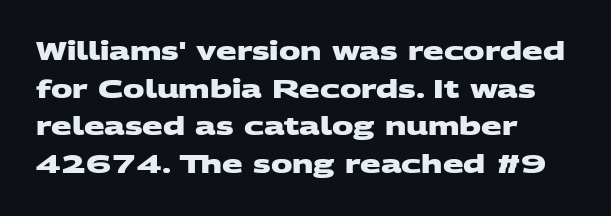
Q: Is the text bold? A: Yes.
Q: Is the text underlined? A: No.
Q: How is the paragraph aligned? A: Left-aligned.
Q: Is the spacing between letters normal or unusually wide? A: Normal.
Q: Is the spacing between lines tight, normal or loose? A: Normal.
